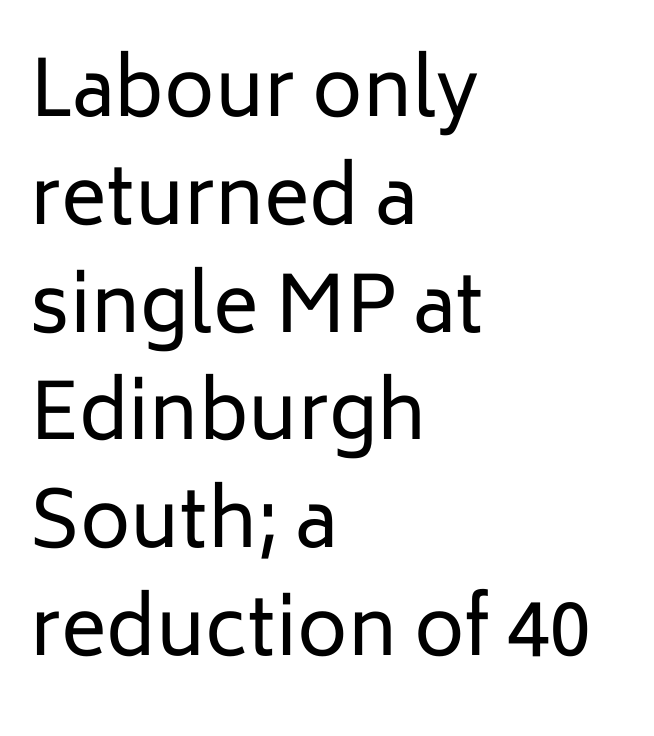
Q: Is the text bold? A: No.
Q: Is the text italic (slanted)? A: No, it is upright.
Q: Is the typeface a serif or a sans-serif typeface? A: Sans-serif.
Q: Is the text underlined? A: No.
Q: How is the paragraph aligned? A: Left-aligned.
Q: Is the spacing between letters normal or unusually wide? A: Normal.
Q: Is the spacing between lines tight, normal or loose? A: Normal.
Q: Width (condensed, normal, or wide)? A: Normal.
Q: Stroke contrast? A: Low.
Q: x-height? A: Medium.
Q: Monospaced? A: No.
